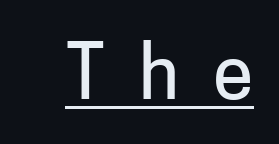
Caption: lettering with a line underneath. Ascenders rise straight up at ninety degrees. Loose tracking; the words dissolve into strings of separated letters. Typographically, this falls in the sans-serif category. The rendering uses natural spacing where letterforms have individual widths.
